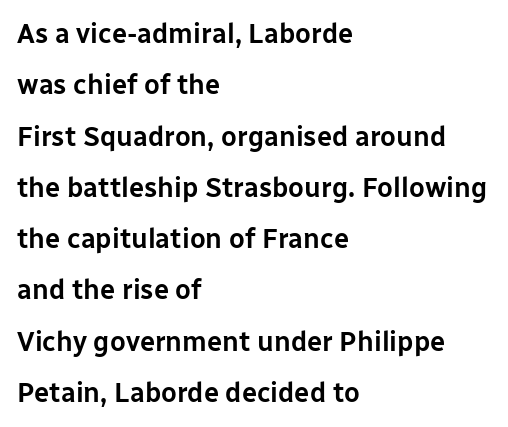
{"italic": "no", "underline": "no", "align": "left", "line_spacing": "loose", "line_spacing_ratio": 1.9, "letter_spacing": "normal", "letter_spacing_em": 0.0, "glyph_px": 27}
